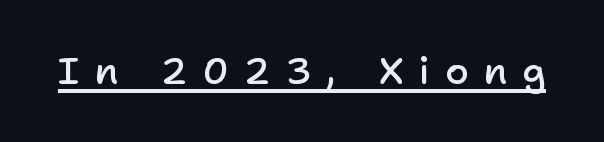
The image shows 38 px semibold sans-serif type, upright; set unusually wide letter spacing (+0.39 em), underlined; low stroke contrast and a medium x-height.
